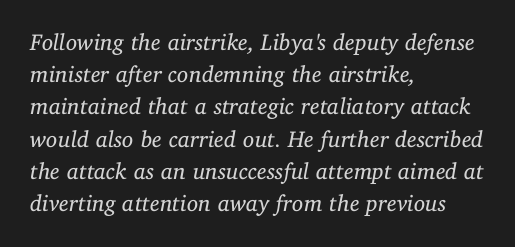
Q: Is the text bold? A: No.
Q: Is the text italic (slanted)? A: Yes, it leans right by about 11 degrees.
Q: Is the text underlined? A: No.
Q: How is the paragraph aligned? A: Left-aligned.
Q: Is the spacing between letters normal or unusually wide? A: Normal.
Q: Is the spacing between lines tight, normal or loose? A: Normal.
